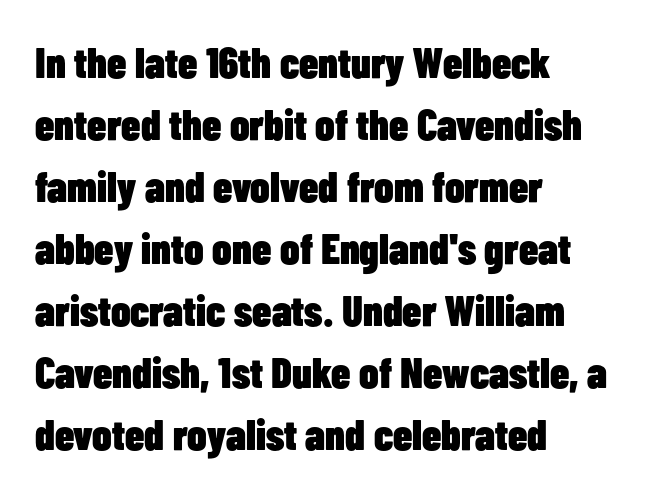
{"serif": "no", "italic": "no", "bold": "yes", "weight": "heavy", "width": "condensed", "stroke_contrast": "low", "x_height": "medium", "monospaced": "no", "underline": "no", "align": "left", "line_spacing": "normal", "line_spacing_ratio": 1.44, "letter_spacing": "normal", "letter_spacing_em": 0.0, "glyph_px": 43}
